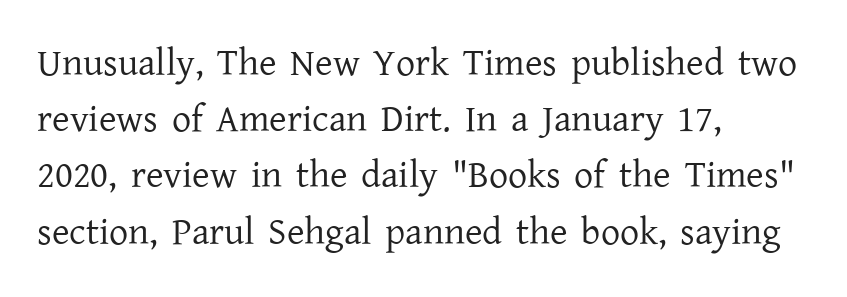
The image shows 38 px regular-weight serif type, upright; set left-aligned, normal line spacing (1.48x), normal letter spacing, not underlined; low stroke contrast and a medium x-height.
